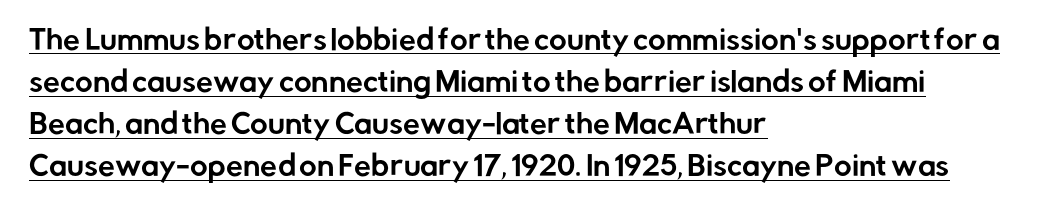
{"italic": "no", "underline": "yes", "align": "left", "line_spacing": "normal", "line_spacing_ratio": 1.56, "letter_spacing": "normal", "letter_spacing_em": 0.0, "glyph_px": 27}
